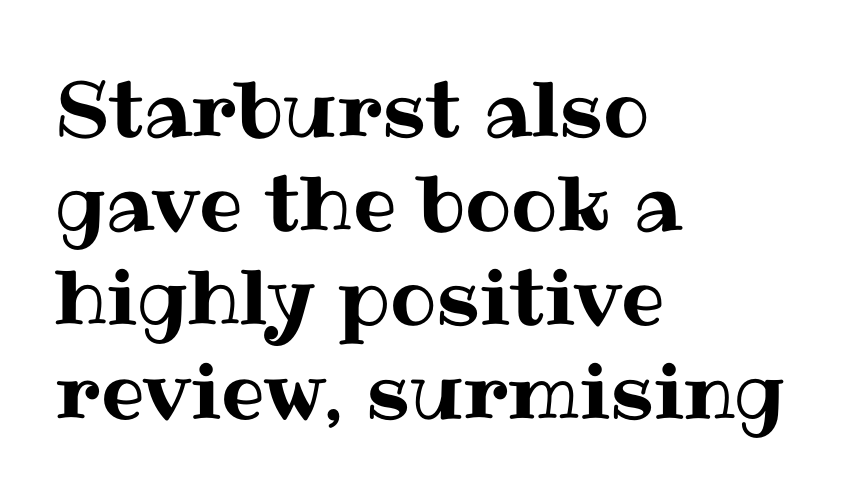
Q: Is the text italic (slanted)? A: No, it is upright.
Q: Is the text underlined? A: No.
Q: How is the paragraph aligned? A: Left-aligned.
Q: Is the spacing between letters normal or unusually wide? A: Normal.
Q: Width (condensed, normal, or wide)? A: Normal.
Q: Stroke contrast? A: Medium.
Q: x-height? A: Medium.
Q: Monospaced? A: No.
